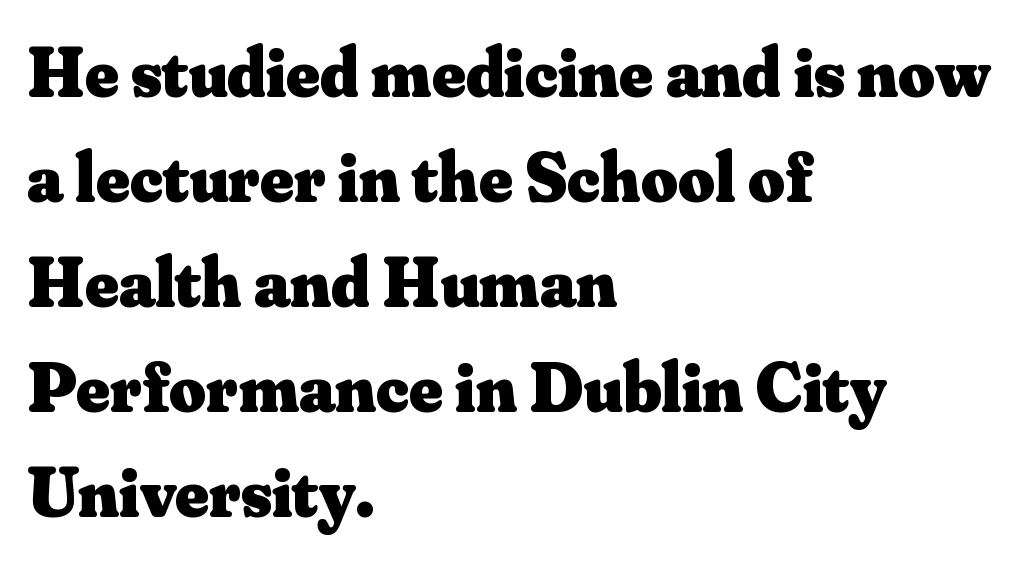
Q: Is the text bold? A: Yes.
Q: Is the text italic (slanted)? A: No, it is upright.
Q: Is the typeface a serif or a sans-serif typeface? A: Serif.
Q: Is the text underlined? A: No.
Q: How is the paragraph aligned? A: Left-aligned.
Q: Is the spacing between letters normal or unusually wide? A: Normal.
Q: Is the spacing between lines tight, normal or loose? A: Normal.
Q: Width (condensed, normal, or wide)? A: Normal.
Q: Stroke contrast? A: Medium.
Q: x-height? A: Small.
Q: Monospaced? A: No.
